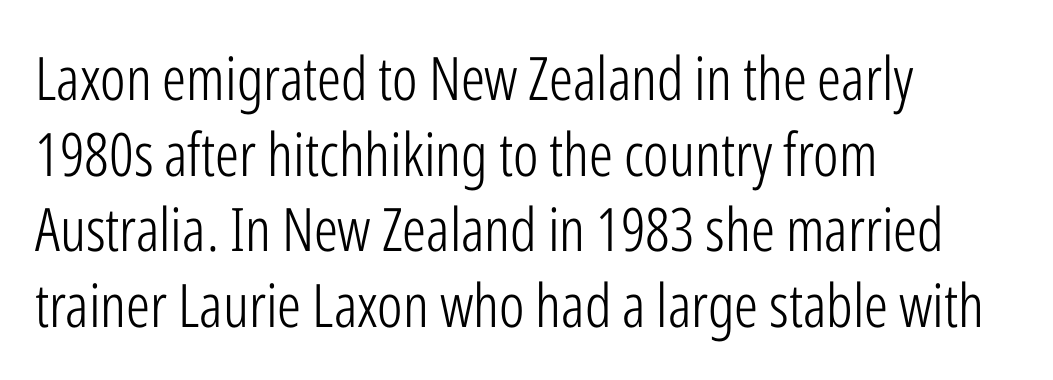
No extra ink here — the face is not bold. Reading down the column, the eye jumps a familiar distance to each next line. Every stem runs plumb, perpendicular to the baseline. This is sans-serif lettering, the kind often seen on screens and signage. Proportional: the letters do not fall into vertical columns. Check under the words: just untouched page.
